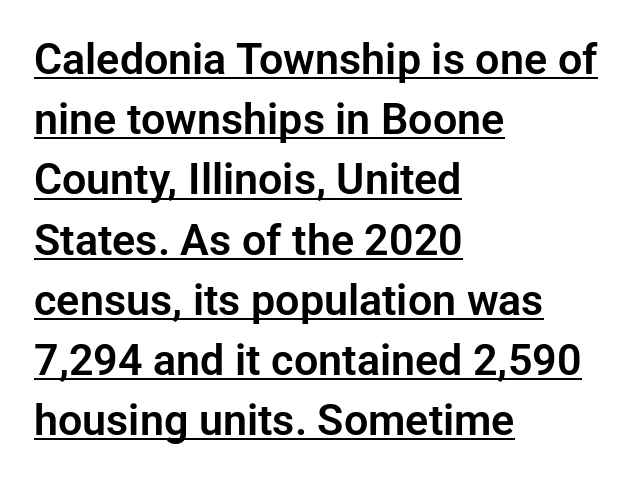
Is this a fixed-width face? No — the glyphs have proportional, varying widths. Teacher's note: observe the even left margin — that is flush-left alignment. Is there much room between lines? A standard amount, neither cramped nor airy. Examine the stroke ends and you'll find no serifs. This rendering leaves character spacing at its baseline value. Does the lettering tilt? It doesn't — this is upright.
